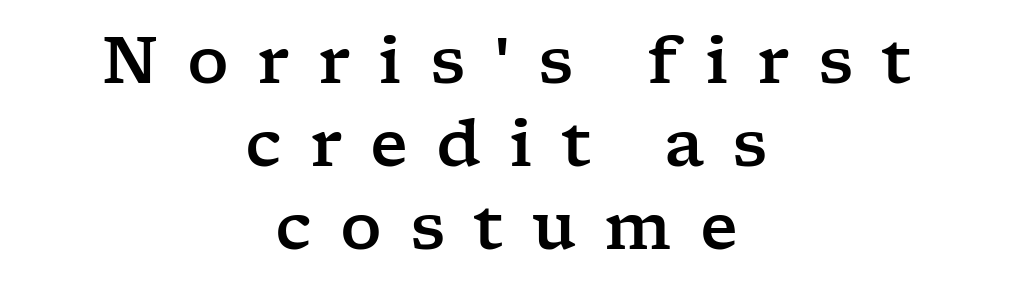
{"serif": "yes", "italic": "no", "width": "wide", "stroke_contrast": "low", "x_height": "medium", "monospaced": "no", "underline": "no", "align": "center", "line_spacing": "normal", "line_spacing_ratio": 1.28, "letter_spacing": "wide", "letter_spacing_em": 0.43, "glyph_px": 65}
